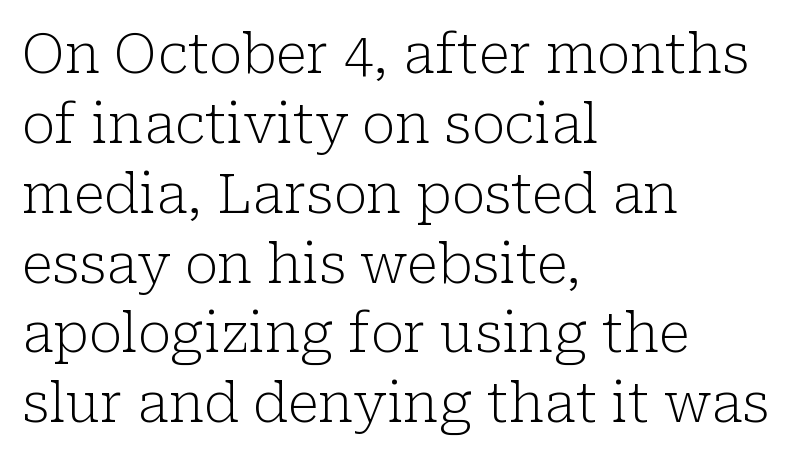
The image shows 55 px light serif type, upright; set left-aligned, normal line spacing (1.27x), normal letter spacing, not underlined; low stroke contrast and a medium x-height.
